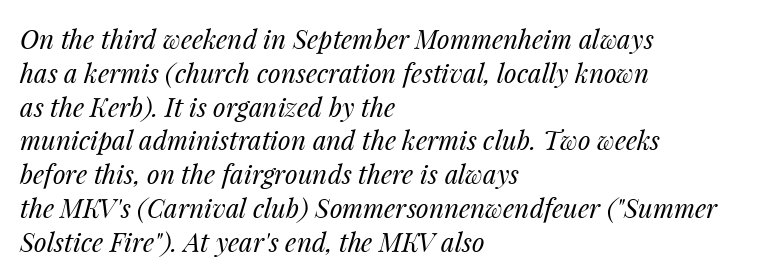
Q: Is the text bold? A: No.
Q: Is the text italic (slanted)? A: Yes, it leans right by about 14 degrees.
Q: Is the text underlined? A: No.
Q: How is the paragraph aligned? A: Left-aligned.
Q: Is the spacing between letters normal or unusually wide? A: Normal.
Q: Is the spacing between lines tight, normal or loose? A: Normal.
